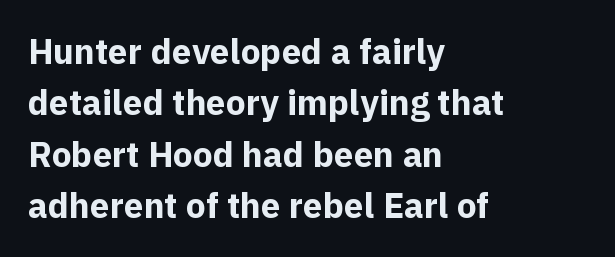
Q: Is the text bold? A: Yes.
Q: Is the text italic (slanted)? A: No, it is upright.
Q: Is the typeface a serif or a sans-serif typeface? A: Sans-serif.
Q: Is the text underlined? A: No.
Q: How is the paragraph aligned? A: Left-aligned.
Q: Is the spacing between letters normal or unusually wide? A: Normal.
Q: Is the spacing between lines tight, normal or loose? A: Normal.
Q: Width (condensed, normal, or wide)? A: Normal.
Q: x-height? A: Medium.
Q: Monospaced? A: No.
